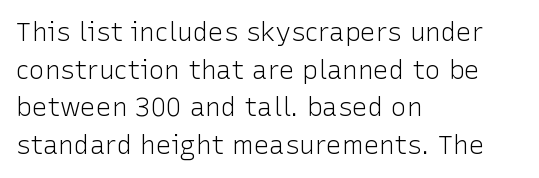
Q: Is the text bold? A: No.
Q: Is the text italic (slanted)? A: No, it is upright.
Q: Is the text underlined? A: No.
Q: How is the paragraph aligned? A: Left-aligned.
Q: Is the spacing between letters normal or unusually wide? A: Normal.
Q: Is the spacing between lines tight, normal or loose? A: Normal.
